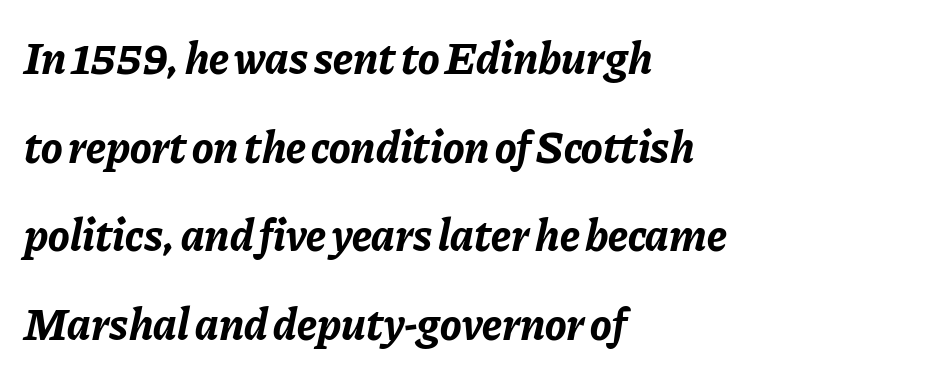
{"italic": "yes", "lean": "right", "slant_degrees": 11, "bold": "yes", "weight": "bold", "width": "normal", "stroke_contrast": "low", "x_height": "medium", "monospaced": "no", "underline": "no", "align": "left", "line_spacing": "loose", "line_spacing_ratio": 1.97, "letter_spacing": "normal", "letter_spacing_em": 0.0, "glyph_px": 45}
